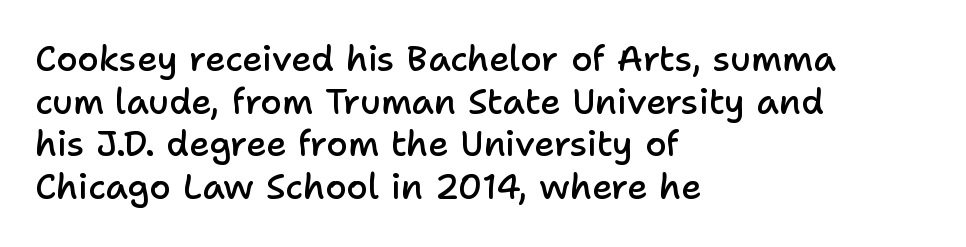
{"serif": "no", "italic": "no", "bold": "semi", "weight": "semibold", "width": "normal", "stroke_contrast": "low", "x_height": "medium", "monospaced": "no", "underline": "no", "align": "left", "line_spacing_ratio": 1.22, "letter_spacing": "normal", "letter_spacing_em": 0.0, "glyph_px": 35}
